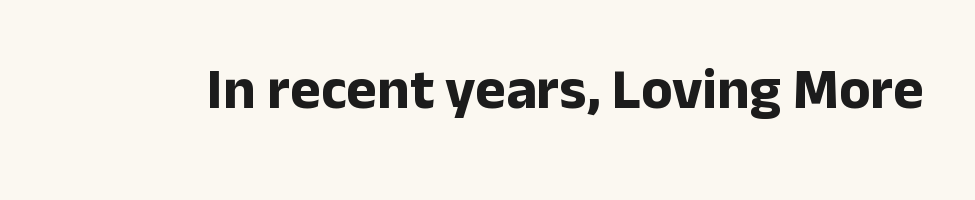
Proportional: the letters do not fall into vertical columns. These lines were composed using upright roman letters. Quick note: underline off. Look at the bottom of the vertical strokes: they stop flat, with no serifs. Look at the stroke-to-counter ratio: heavy, a bold.
